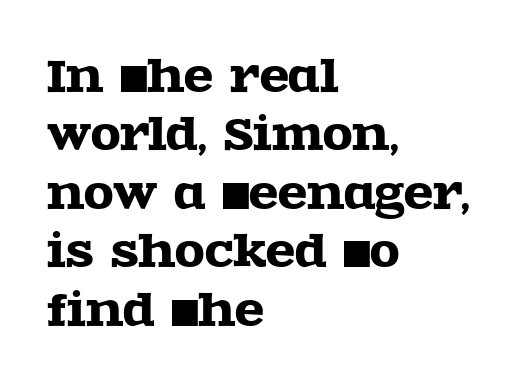
Plain, unruled lines of type. There is no visible air inserted between adjacent glyphs. A typesetter would call this proportional, since set widths differ per character. The axis of the letterforms is exactly vertical.
